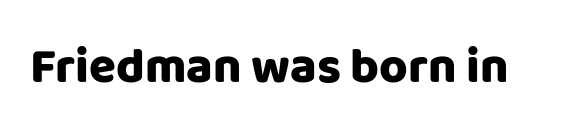
{"serif": "no", "italic": "no", "bold": "yes", "weight": "heavy", "width": "normal", "stroke_contrast": "low", "x_height": "large", "monospaced": "no", "underline": "no", "letter_spacing": "normal", "letter_spacing_em": 0.0, "glyph_px": 49}
